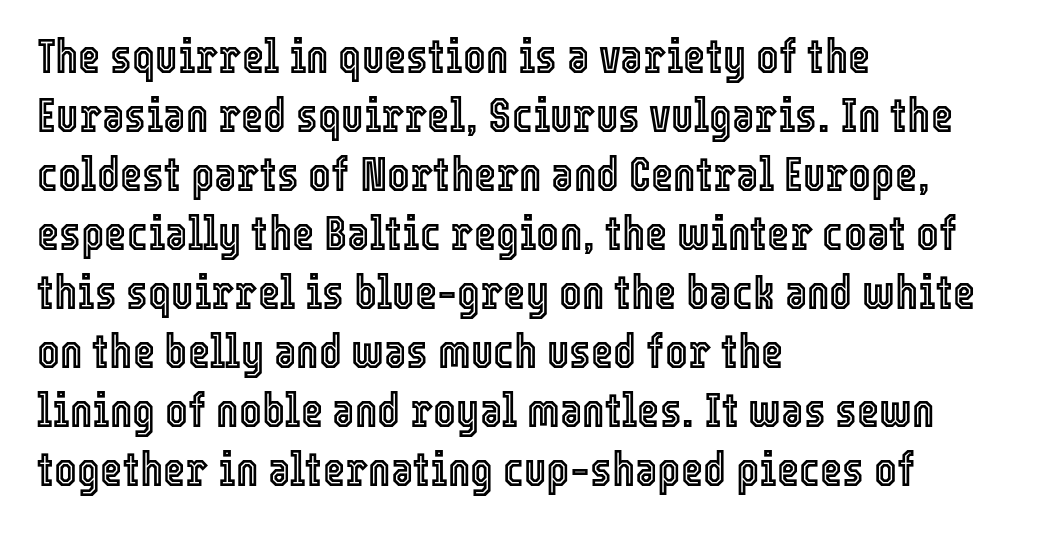
Q: Is the text italic (slanted)? A: No, it is upright.
Q: Is the text underlined? A: No.
Q: How is the paragraph aligned? A: Left-aligned.
Q: Is the spacing between letters normal or unusually wide? A: Normal.
Q: Width (condensed, normal, or wide)? A: Condensed.
Q: x-height? A: Medium.
Q: Monospaced? A: No.
